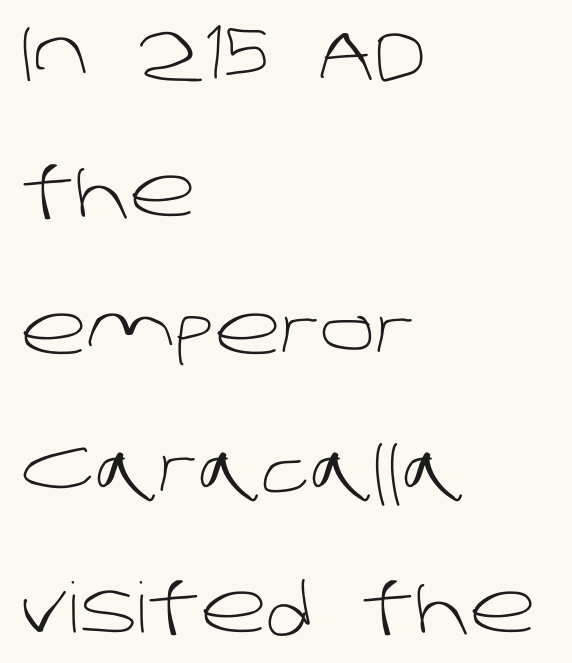
To sum up the face: it is a sans, with no serifs. Reading down the column, the eye jumps a long way to each next line. Stems and bowls with no extra thickness — not bold. Glyph-to-glyph distance matches everyday printed text. The passage shown is typed in a proportional face where columns would drift. The rendering anchors every line to the left-hand side.
